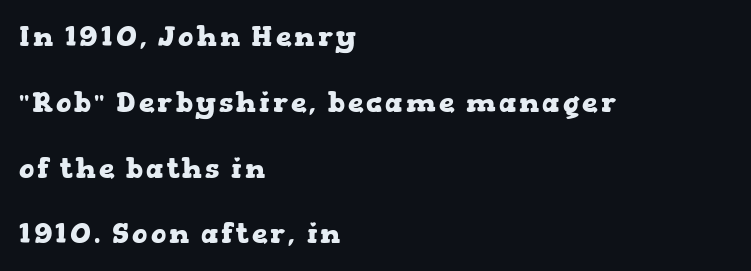
Q: Is the text bold? A: Yes.
Q: Is the text italic (slanted)? A: No, it is upright.
Q: Is the typeface a serif or a sans-serif typeface? A: Serif.
Q: Is the text underlined? A: No.
Q: How is the paragraph aligned? A: Left-aligned.
Q: Is the spacing between lines tight, normal or loose? A: Loose.
Q: Width (condensed, normal, or wide)? A: Wide.
Q: Stroke contrast? A: Low.
Q: x-height? A: Medium.
Q: Monospaced? A: No.
